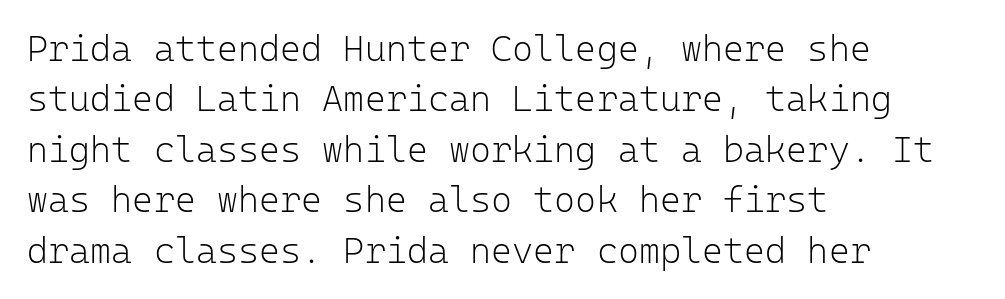
The foot of each line stays bare and open. Typographically, this falls in the sans-serif category. Ordinary non-slanted type is in use. Baseline-to-baseline distance is the conventional proportion of letter height.
